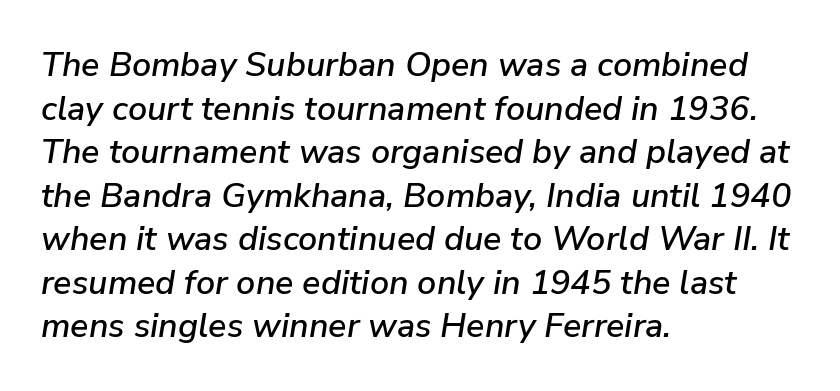
One glance says typical: line gaps are just what's usual. Layout note: lines flush left. Character widths vary here, with narrow letters taking less room than wide ones. Is the type slanted? Yes — the strokes lean at a clear angle. What stands out about the letter spacing? Nothing — it is the standard amount. Check the space under the baseline: it is left empty.
